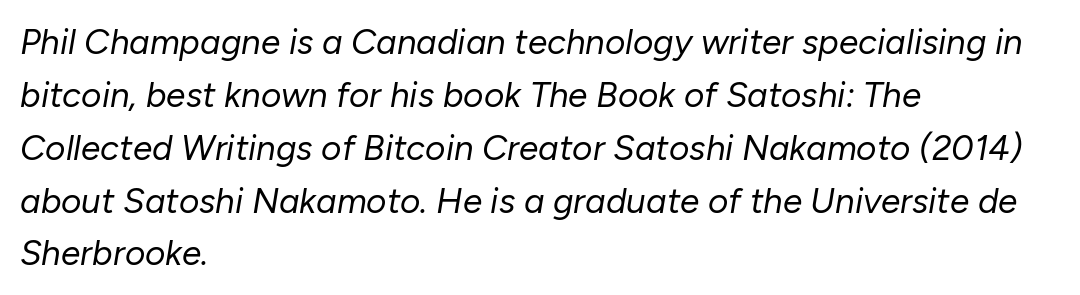
Q: Is the text bold? A: No.
Q: Is the text italic (slanted)? A: Yes, it leans right by about 10 degrees.
Q: Is the text underlined? A: No.
Q: How is the paragraph aligned? A: Left-aligned.
Q: Is the spacing between letters normal or unusually wide? A: Normal.
Q: Is the spacing between lines tight, normal or loose? A: Normal.
Q: Width (condensed, normal, or wide)? A: Normal.
Q: Stroke contrast? A: Low.
Q: x-height? A: Medium.
Q: Monospaced? A: No.
